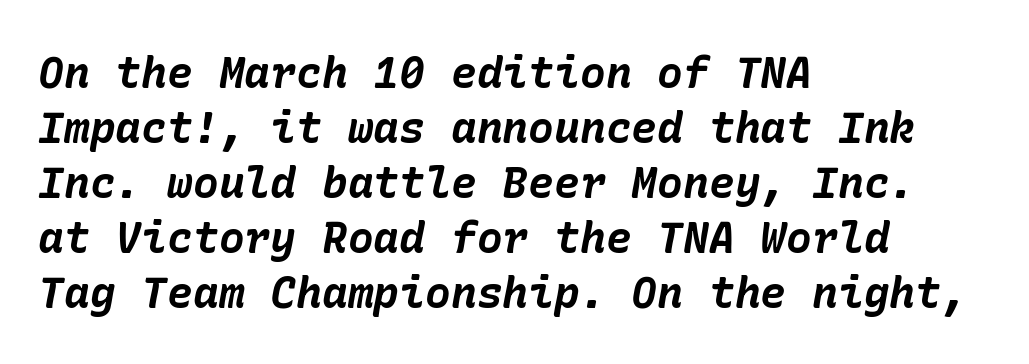
The image shows 43 px bold type, italic (leaning right); set left-aligned, normal line spacing (1.28x), normal letter spacing, not underlined; low stroke contrast and a medium x-height.
